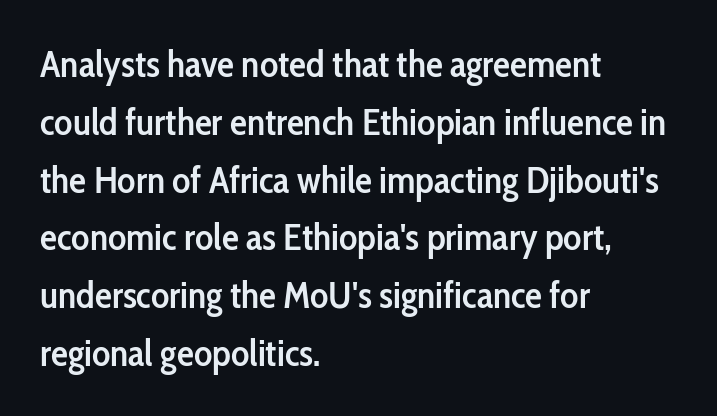
{"serif": "no", "italic": "no", "bold": "semi", "weight": "semibold", "width": "condensed", "stroke_contrast": "low", "x_height": "medium", "monospaced": "no", "underline": "no", "align": "left", "line_spacing": "normal", "line_spacing_ratio": 1.52, "letter_spacing": "normal", "letter_spacing_em": 0.0, "glyph_px": 38}
